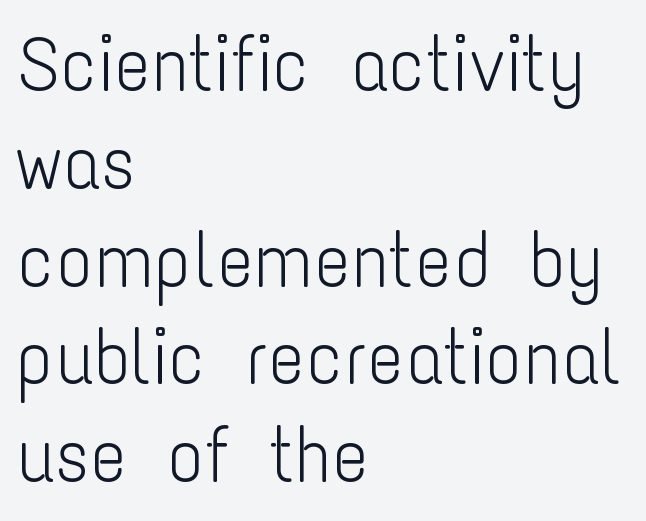
The image shows 77 px light, condensed sans-serif type, upright; set left-aligned, normal line spacing (1.27x), normal letter spacing, not underlined; low stroke contrast and a medium x-height.
